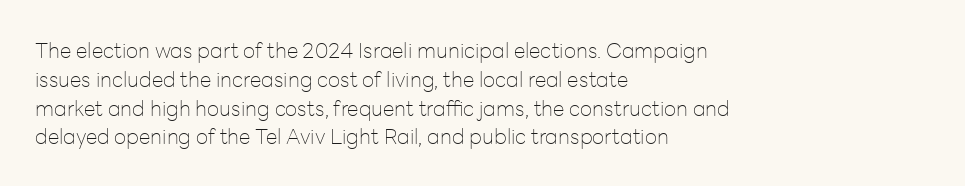
Each new line begins a customary step beneath the previous one. Stems here are at most as thick as an everyday book face. Words appear dense and cohesive because spacing is normal. Descenders hang freely into open space. The axis of the letterforms is exactly vertical.
